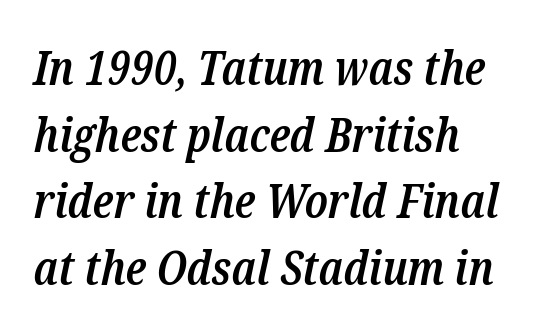
The image shows 48 px semibold, condensed serif type, italic (leaning right); set normal line spacing (1.39x), normal letter spacing, not underlined; low stroke contrast and a medium x-height.
